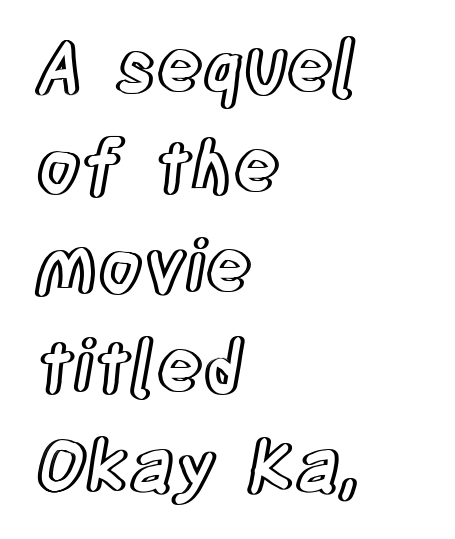
The image shows 71 px condensed type; set left-aligned, normal line spacing (1.41x), normal letter spacing, not underlined; a large x-height.
